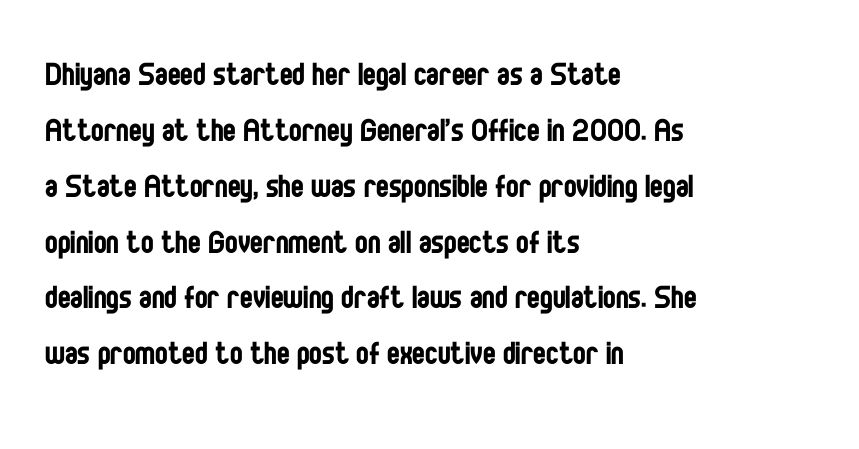
Q: Is the text bold? A: No.
Q: Is the text italic (slanted)? A: No, it is upright.
Q: Is the typeface a serif or a sans-serif typeface? A: Sans-serif.
Q: Is the text underlined? A: No.
Q: How is the paragraph aligned? A: Left-aligned.
Q: Is the spacing between letters normal or unusually wide? A: Normal.
Q: Is the spacing between lines tight, normal or loose? A: Normal.
Q: Width (condensed, normal, or wide)? A: Condensed.
Q: Stroke contrast? A: Low.
Q: x-height? A: Large.
Q: Monospaced? A: No.
